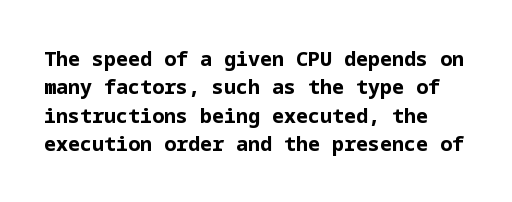
These lines sit exactly where default settings would place them. Heft: maximum for text — a bold. Nobody touched the tracking dial on this one. Ascenders rise straight up at ninety degrees. Glance below the letters and you will spot only blank space.
